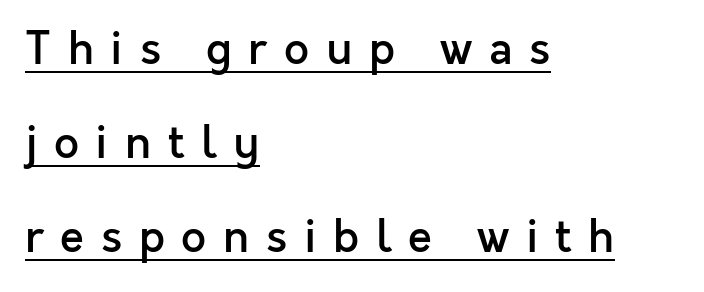
Q: Is the text bold? A: Semi-bold.
Q: Is the text italic (slanted)? A: No, it is upright.
Q: Is the typeface a serif or a sans-serif typeface? A: Sans-serif.
Q: Is the text underlined? A: Yes.
Q: How is the paragraph aligned? A: Left-aligned.
Q: Is the spacing between letters normal or unusually wide? A: Unusually wide.
Q: Is the spacing between lines tight, normal or loose? A: Loose.
Q: Width (condensed, normal, or wide)? A: Normal.
Q: x-height? A: Medium.
Q: Monospaced? A: No.
